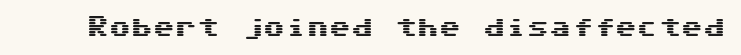
{"italic": "no", "underline": "no", "letter_spacing": "normal", "letter_spacing_em": 0.0, "glyph_px": 22}
